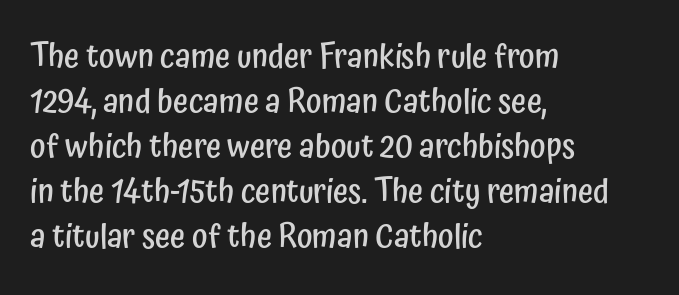
These lines sit exactly where default settings would place them. Set as a demibold, roughly 600 on the weight scale. The paragraph has a hard left edge and a soft right edge. The glyphs are unaccompanied by any horizontal stroke below them.
